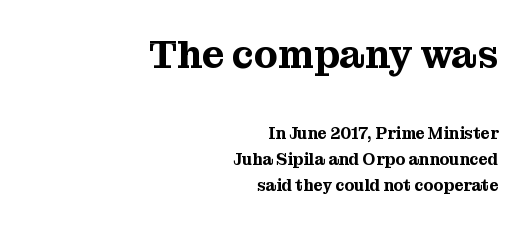
The image shows 39 px serif type, upright; set right-aligned, normal line spacing (1.62x), normal letter spacing, not underlined; the first (top) block is 2.44x larger; medium stroke contrast and a medium x-height.
